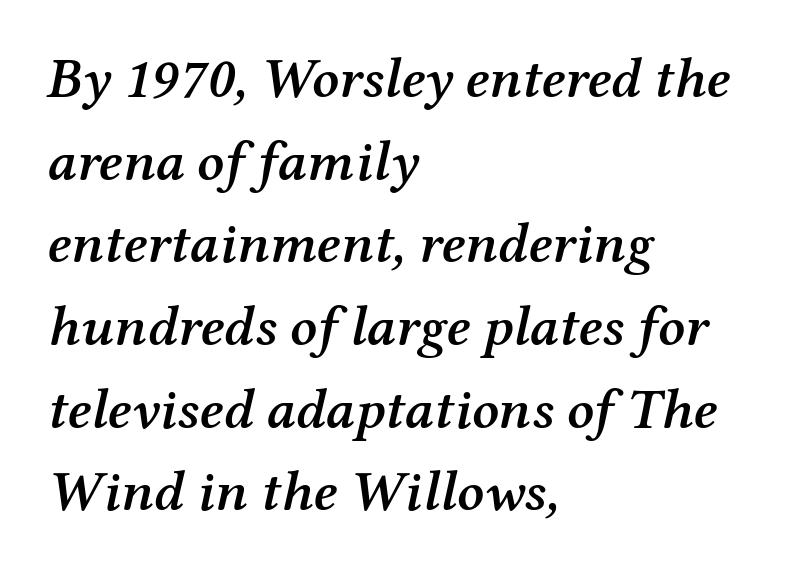
A classic flush-left, rag-right setting is used for this passage. An italicized treatment has been applied to the whole sample. Tracking value appears to be zero — textbook default spacing. The passage shown is typed in a proportional face where columns would drift.
